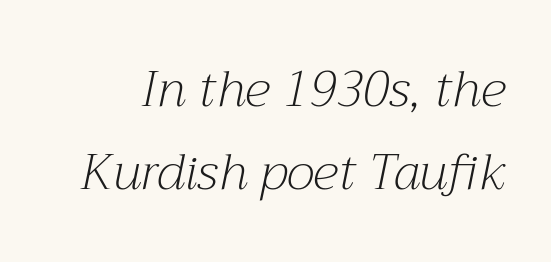
{"serif": "yes", "italic": "yes", "lean": "right", "slant_degrees": 12, "bold": "no", "weight": "light", "width": "normal", "stroke_contrast": "medium", "x_height": "medium", "monospaced": "no", "underline": "no", "line_spacing": "normal", "line_spacing_ratio": 1.66, "letter_spacing": "normal", "letter_spacing_em": 0.0, "glyph_px": 50}
